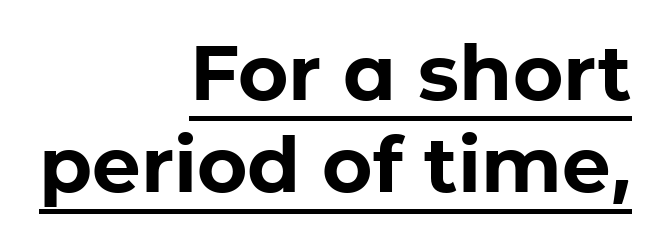
Q: Is the text bold? A: Yes.
Q: Is the text italic (slanted)? A: No, it is upright.
Q: Is the typeface a serif or a sans-serif typeface? A: Sans-serif.
Q: Is the text underlined? A: Yes.
Q: How is the paragraph aligned? A: Right-aligned.
Q: Is the spacing between letters normal or unusually wide? A: Normal.
Q: Width (condensed, normal, or wide)? A: Normal.
Q: Stroke contrast? A: Low.
Q: x-height? A: Medium.
Q: Monospaced? A: No.
